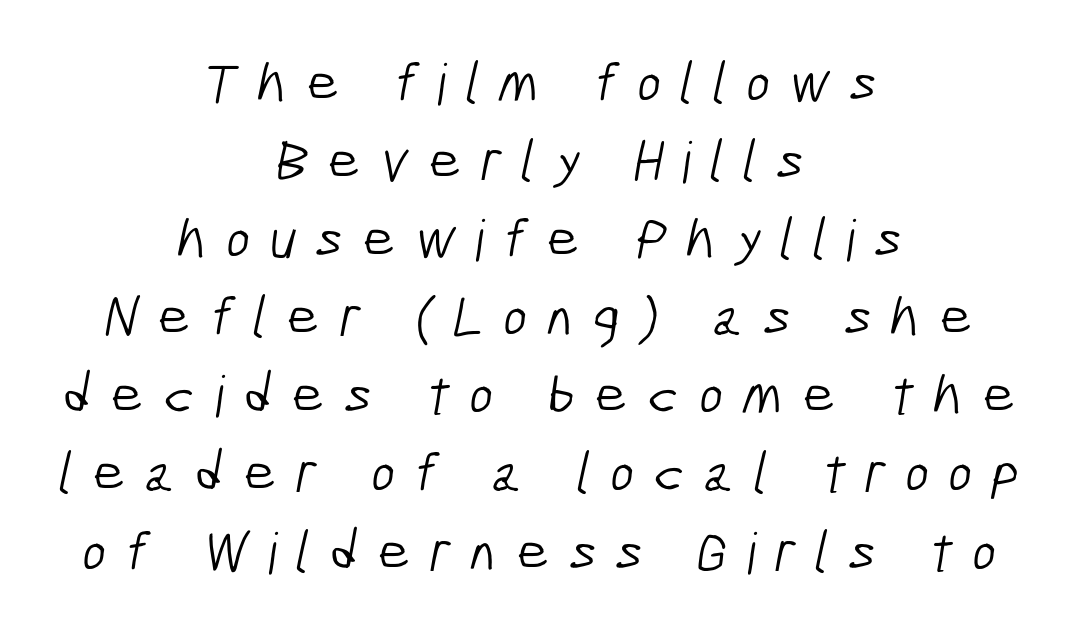
Q: Is the text bold? A: No.
Q: Is the typeface a serif or a sans-serif typeface? A: Sans-serif.
Q: Is the text underlined? A: No.
Q: How is the paragraph aligned? A: Centered.
Q: Is the spacing between letters normal or unusually wide? A: Unusually wide.
Q: Is the spacing between lines tight, normal or loose? A: Normal.
Q: Width (condensed, normal, or wide)? A: Condensed.
Q: Stroke contrast? A: Low.
Q: x-height? A: Medium.
Q: Monospaced? A: No.
